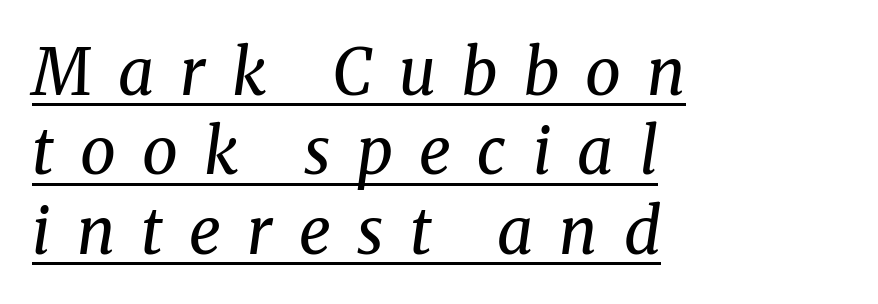
{"serif": "yes", "italic": "yes", "lean": "right", "slant_degrees": 8, "bold": "no", "weight": "regular", "width": "normal", "stroke_contrast": "medium", "x_height": "medium", "monospaced": "no", "underline": "yes", "align": "left", "line_spacing_ratio": 1.24, "letter_spacing": "wide", "letter_spacing_em": 0.41, "glyph_px": 64}
